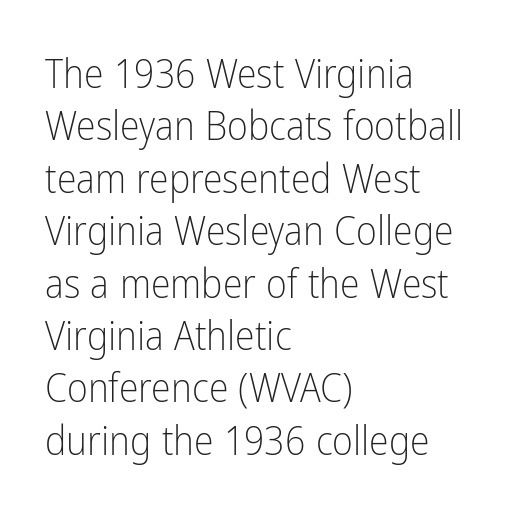
Q: Is the text bold? A: No.
Q: Is the text italic (slanted)? A: No, it is upright.
Q: Is the typeface a serif or a sans-serif typeface? A: Sans-serif.
Q: Is the text underlined? A: No.
Q: How is the paragraph aligned? A: Left-aligned.
Q: Is the spacing between letters normal or unusually wide? A: Normal.
Q: Is the spacing between lines tight, normal or loose? A: Normal.
Q: Width (condensed, normal, or wide)? A: Condensed.
Q: Stroke contrast? A: Low.
Q: x-height? A: Medium.
Q: Monospaced? A: No.
